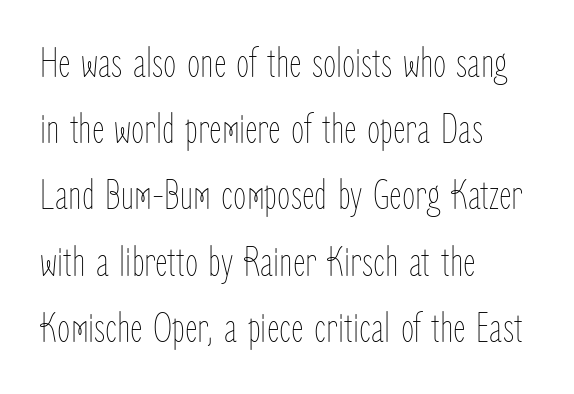
Q: Is the text bold? A: No.
Q: Is the text italic (slanted)? A: No, it is upright.
Q: Is the text underlined? A: No.
Q: How is the paragraph aligned? A: Left-aligned.
Q: Is the spacing between letters normal or unusually wide? A: Normal.
Q: Is the spacing between lines tight, normal or loose? A: Normal.
Q: Width (condensed, normal, or wide)? A: Condensed.
Q: Stroke contrast? A: Low.
Q: x-height? A: Medium.
Q: Monospaced? A: No.
